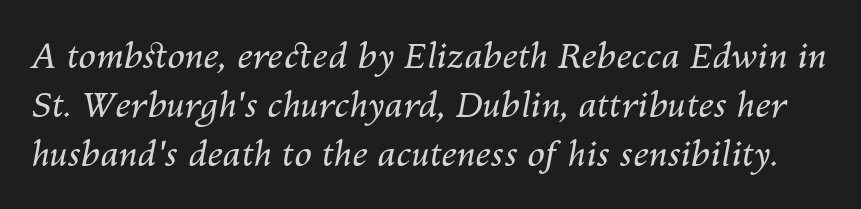
Compared with a typical body face, this is equally light or lighter still. Slant detected: the letters are inclined. A normal amount of white space separates one row of letters from the next. Character widths vary here, with narrow letters taking less room than wide ones. Does extra space separate the letters? No, they use regular spacing.
